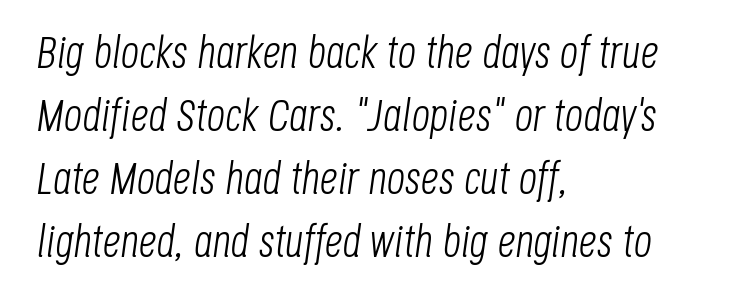
{"italic": "yes", "lean": "right", "slant_degrees": 8, "bold": "no", "weight": "light", "width": "condensed", "stroke_contrast": "low", "x_height": "large", "monospaced": "no", "underline": "no", "align": "left", "line_spacing": "normal", "line_spacing_ratio": 1.4, "letter_spacing": "normal", "letter_spacing_em": 0.0, "glyph_px": 45}
